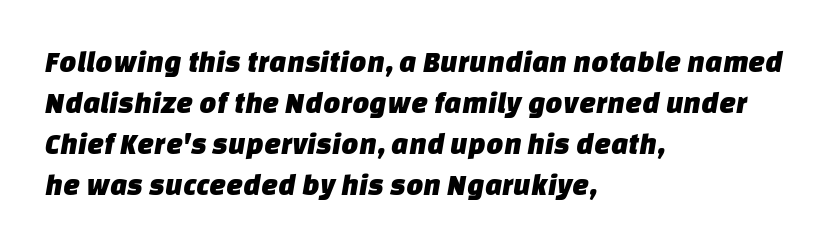
Q: Is the typeface a serif or a sans-serif typeface? A: Sans-serif.
Q: Is the text underlined? A: No.
Q: How is the paragraph aligned? A: Left-aligned.
Q: Is the spacing between letters normal or unusually wide? A: Normal.
Q: Is the spacing between lines tight, normal or loose? A: Normal.
Q: Width (condensed, normal, or wide)? A: Normal.
Q: Stroke contrast? A: Low.
Q: x-height? A: Large.
Q: Monospaced? A: No.
